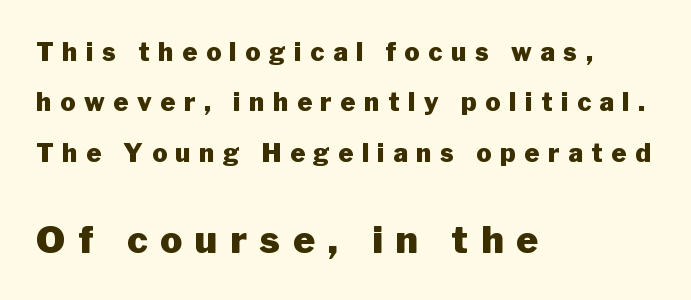
Q: Is the text bold? A: Yes.
Q: Is the text italic (slanted)? A: No, it is upright.
Q: Is the typeface a serif or a sans-serif typeface? A: Sans-serif.
Q: Is the text underlined? A: No.
Q: How is the paragraph aligned? A: Left-aligned.
Q: Is the spacing between letters normal or unusually wide? A: Unusually wide.
Q: Is the spacing between lines tight, normal or loose? A: Loose.
Q: Which block of text is set in a larger size, the first (top) or the second (bottom)? A: The second (bottom) one.
Q: Width (condensed, normal, or wide)? A: Normal.
Q: Stroke contrast? A: Low.
Q: x-height? A: Medium.
Q: Monospaced? A: No.
